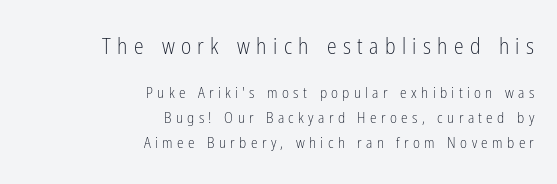
{"italic": "no", "bold": "no", "underline": "no", "align": "right", "line_spacing": "normal", "line_spacing_ratio": 1.67, "letter_spacing": "wide", "letter_spacing_em": 0.29, "larger_block": "first", "size_ratio": 1.47, "glyph_px": 22}
